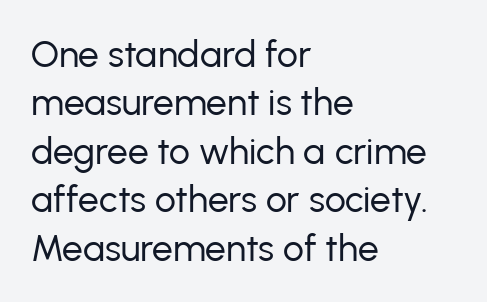
The lines in this sample share a left origin and differ only in where they stop. Does extra space separate the letters? No, they use regular spacing. Any mark beneath the type? The region is blank. Looks like regular typesetting: each glyph gets only the width it needs.
